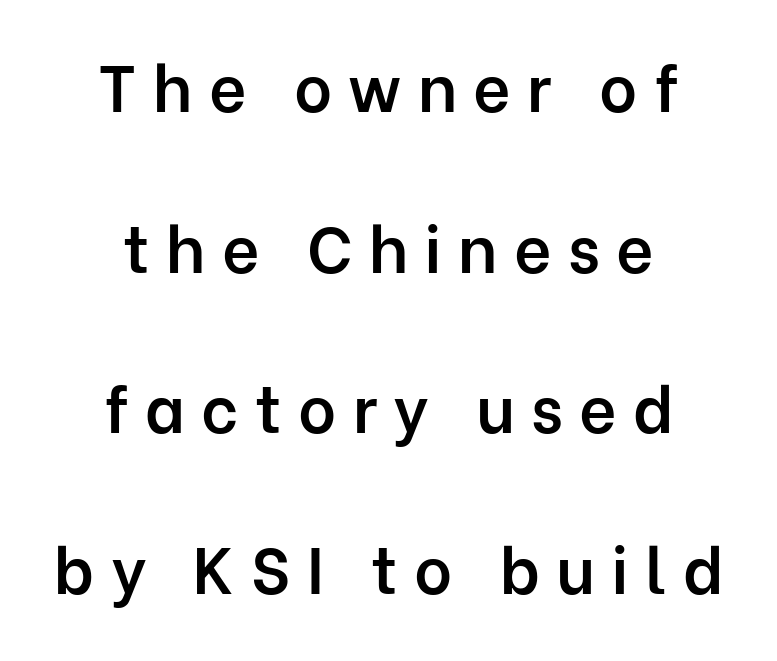
{"serif": "no", "italic": "no", "bold": "semi", "weight": "semibold", "width": "normal", "stroke_contrast": "low", "x_height": "medium", "monospaced": "no", "underline": "no", "align": "center", "line_spacing": "loose", "line_spacing_ratio": 2.47, "letter_spacing": "wide", "letter_spacing_em": 0.25, "glyph_px": 65}
